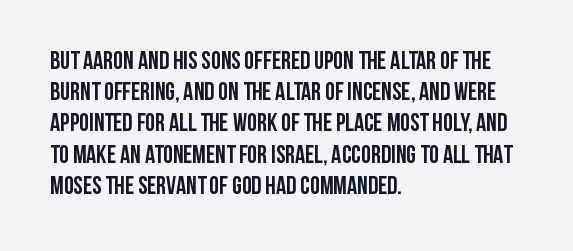
{"italic": "no", "bold": "yes", "underline": "no", "align": "left", "line_spacing": "normal", "line_spacing_ratio": 1.25, "letter_spacing": "normal", "letter_spacing_em": 0.0, "glyph_px": 25}
